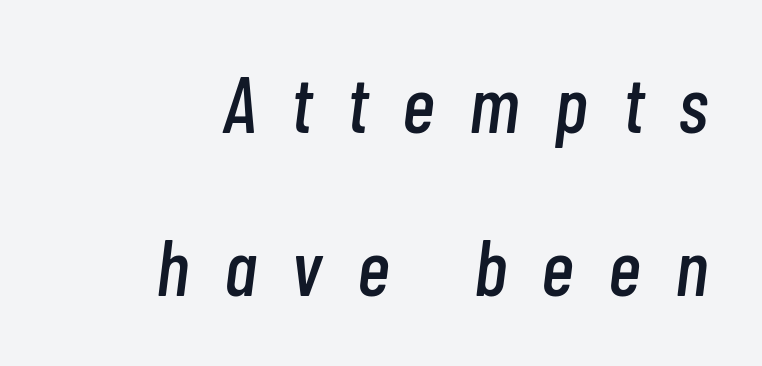
Q: Is the text italic (slanted)? A: Yes, it leans right by about 7 degrees.
Q: Is the text underlined? A: No.
Q: How is the paragraph aligned? A: Right-aligned.
Q: Is the spacing between letters normal or unusually wide? A: Unusually wide.
Q: Is the spacing between lines tight, normal or loose? A: Loose.
Q: Width (condensed, normal, or wide)? A: Condensed.
Q: Stroke contrast? A: Low.
Q: x-height? A: Medium.
Q: Monospaced? A: No.
